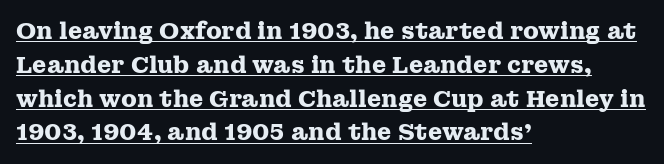
{"italic": "no", "bold": "yes", "underline": "yes", "align": "left", "line_spacing": "normal", "line_spacing_ratio": 1.47, "letter_spacing": "normal", "letter_spacing_em": 0.0, "glyph_px": 23}
